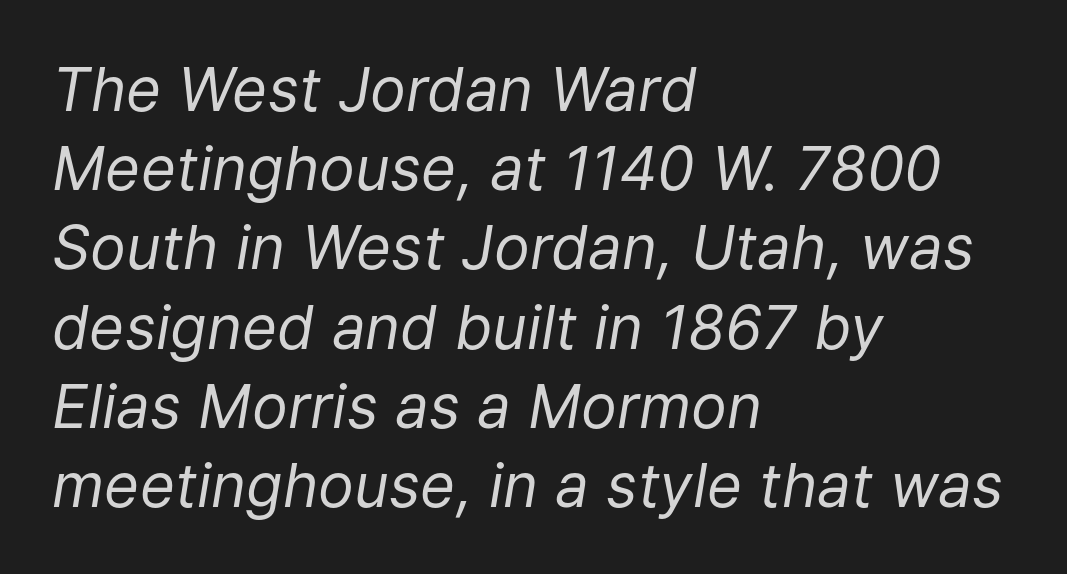
Characters follow at the spacing the type designer built in. Honestly, the row spacing looks completely unremarkable. Letters have the restrained weight of plain body copy at most. The letters advance in unequal steps, a hallmark of proportional type.
